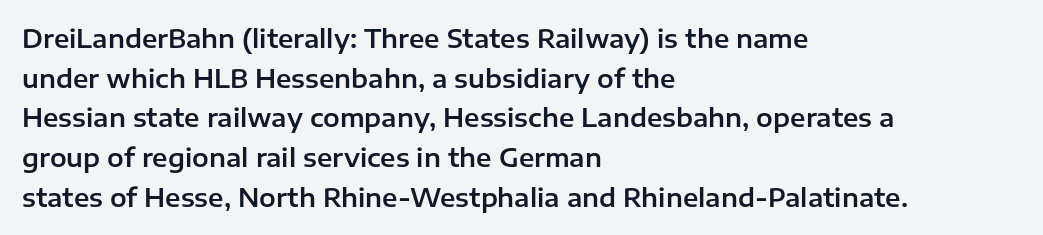
{"italic": "no", "underline": "no", "align": "left", "line_spacing": "normal", "line_spacing_ratio": 1.59, "letter_spacing": "normal", "letter_spacing_em": 0.0, "glyph_px": 25}
